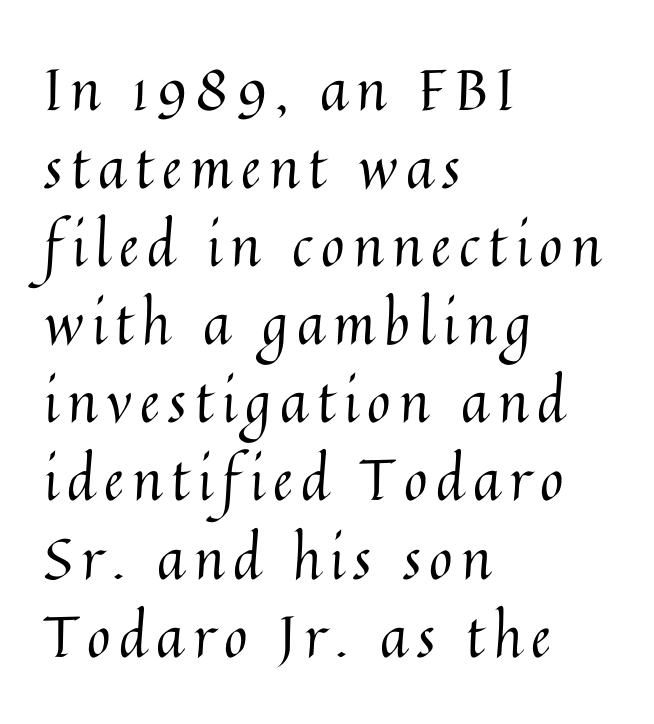
In CSS terms this would be text-align: left. Vertical stems look standard width or narrower in stroke. A normal amount of white space separates one row of letters from the next. Glance below the letters and you will spot only blank space. These lines are rendered in a variable-pitch font.
